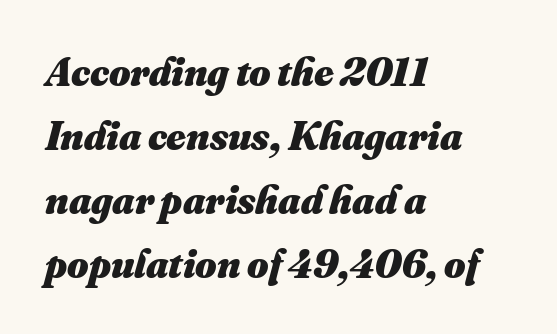
The image shows 41 px heavy type; set left-aligned, normal line spacing (1.56x), normal letter spacing, not underlined; medium stroke contrast and a small x-height.
